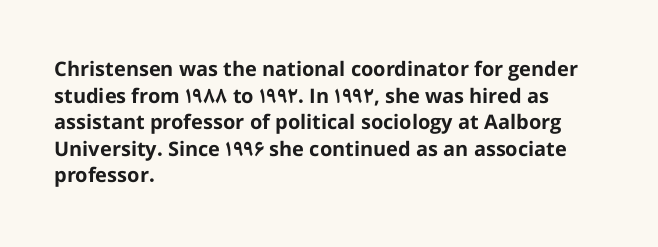
Q: Is the text bold? A: Yes.
Q: Is the text italic (slanted)? A: No, it is upright.
Q: Is the text underlined? A: No.
Q: How is the paragraph aligned? A: Left-aligned.
Q: Is the spacing between letters normal or unusually wide? A: Normal.
Q: Is the spacing between lines tight, normal or loose? A: Normal.
